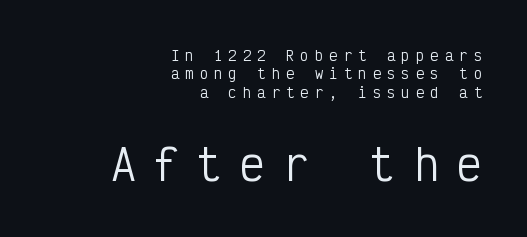
The strokes are not fattened; the text isn't bold. A normal amount of white space separates one row of letters from the next. Descenders are the only things crossing below the line. This sample has the even, mechanical cadence of fixed-width lettering. Compared with typical body copy, the letter spacing here is much looser.
